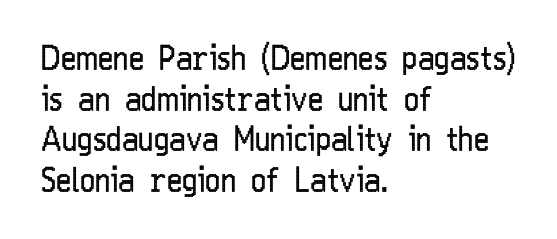
The image shows 33 px regular-weight, condensed sans-serif type, upright; set left-aligned, line spacing 1.23x, normal letter spacing, not underlined; low stroke contrast and a medium x-height.
